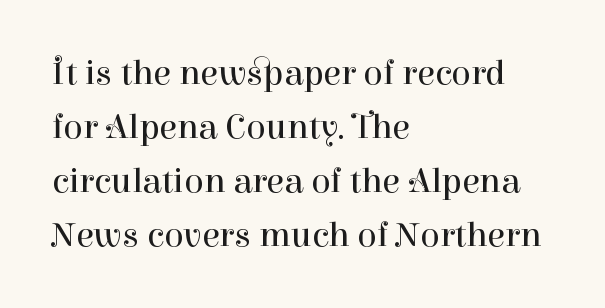
{"serif": "yes", "italic": "no", "bold": "no", "weight": "regular", "width": "normal", "stroke_contrast": "high", "x_height": "medium", "monospaced": "no", "underline": "no", "align": "left", "line_spacing": "normal", "line_spacing_ratio": 1.5, "letter_spacing": "normal", "letter_spacing_em": 0.0, "glyph_px": 36}
